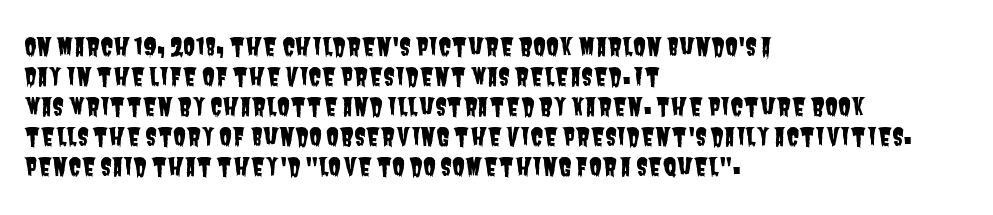
Regular leading. Leftover space on each line is placed entirely after the last word. The strip under each line holds only bare page. How are the letters spaced? Ordinarily, with no added tracking.
